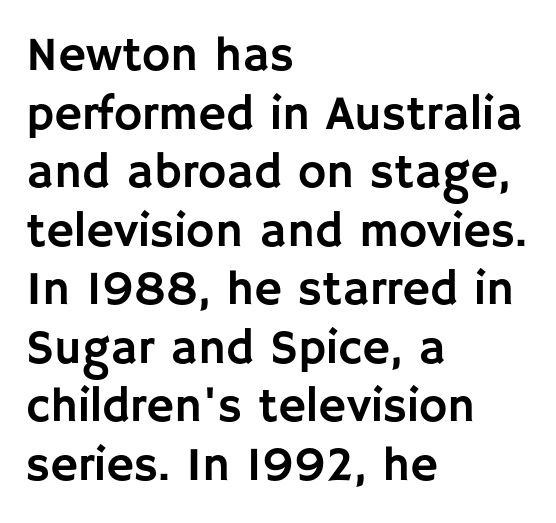
The image shows 48 px sans-serif type, upright; set left-aligned, line spacing 1.22x, normal letter spacing, not underlined; low stroke contrast and a large x-height.
